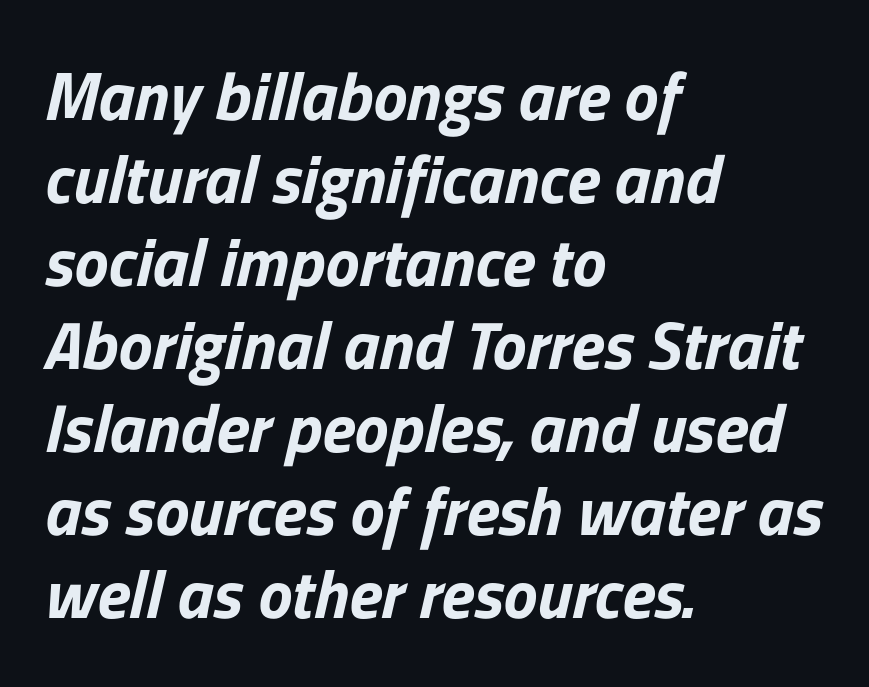
Q: Is the text bold? A: Yes.
Q: Is the text italic (slanted)? A: Yes, it leans right by about 13 degrees.
Q: Is the text underlined? A: No.
Q: How is the paragraph aligned? A: Left-aligned.
Q: Is the spacing between letters normal or unusually wide? A: Normal.
Q: Width (condensed, normal, or wide)? A: Normal.
Q: Stroke contrast? A: Low.
Q: x-height? A: Medium.
Q: Monospaced? A: No.
